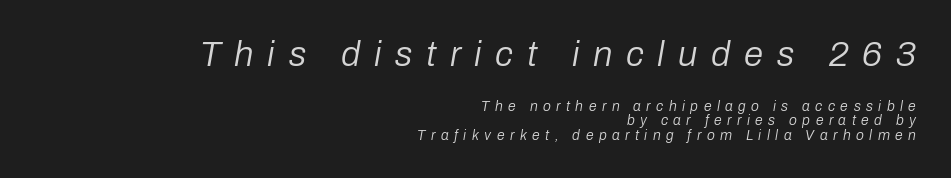
Each stroke keeps to a modest, everyday thickness or less. In this sample the first text group is rendered at the bigger scale. Emphasis-style slanted type is in use. Clear beneath every line of the passage.
